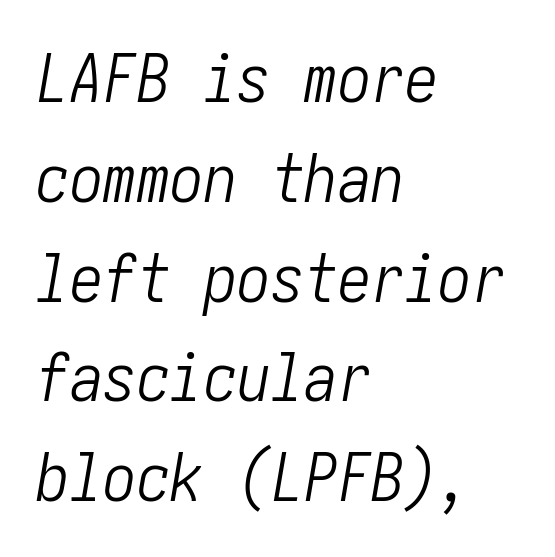
{"italic": "yes", "lean": "right", "slant_degrees": 10, "bold": "no", "weight": "light", "width": "condensed", "stroke_contrast": "low", "x_height": "medium", "underline": "no", "align": "left", "line_spacing": "normal", "line_spacing_ratio": 1.49, "letter_spacing": "normal", "letter_spacing_em": 0.0, "glyph_px": 67}
